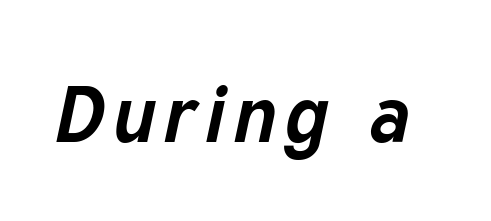
Q: Is the text bold? A: Yes.
Q: Is the text italic (slanted)? A: Yes, it leans right by about 12 degrees.
Q: Is the text underlined? A: No.
Q: Width (condensed, normal, or wide)? A: Normal.
Q: Stroke contrast? A: Low.
Q: x-height? A: Medium.
Q: Monospaced? A: No.
